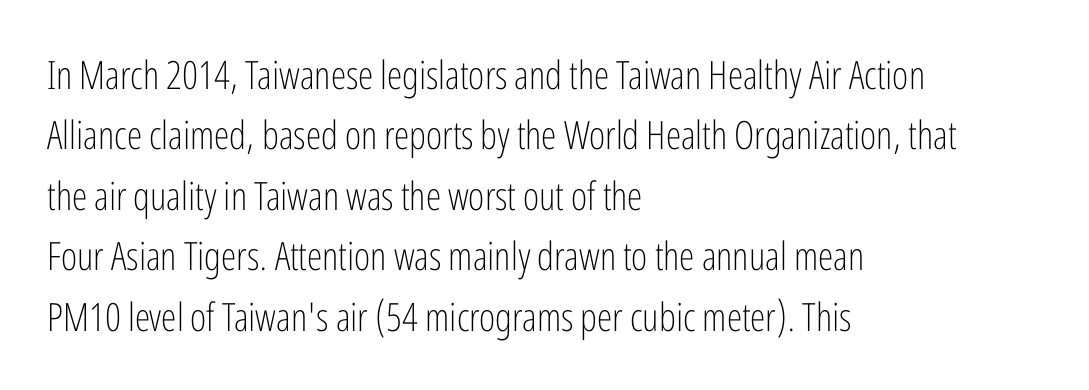
{"serif": "no", "italic": "no", "bold": "no", "weight": "light", "width": "condensed", "stroke_contrast": "low", "x_height": "medium", "monospaced": "no", "underline": "no", "align": "left", "line_spacing": "normal", "line_spacing_ratio": 1.55, "letter_spacing": "normal", "letter_spacing_em": 0.0, "glyph_px": 39}
